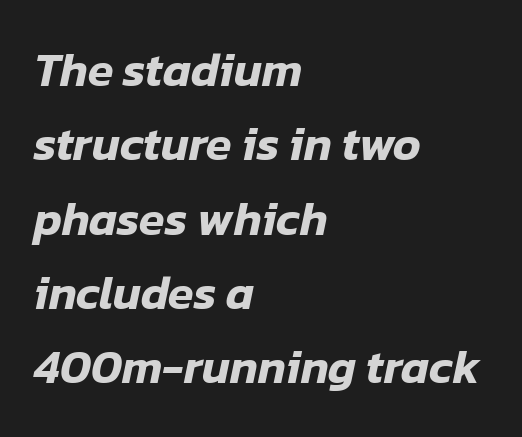
Q: Is the text italic (slanted)? A: Yes, it leans right by about 12 degrees.
Q: Is the text underlined? A: No.
Q: How is the paragraph aligned? A: Left-aligned.
Q: Is the spacing between letters normal or unusually wide? A: Normal.
Q: Is the spacing between lines tight, normal or loose? A: Normal.
Q: Width (condensed, normal, or wide)? A: Normal.
Q: Stroke contrast? A: Low.
Q: x-height? A: Medium.
Q: Monospaced? A: No.
